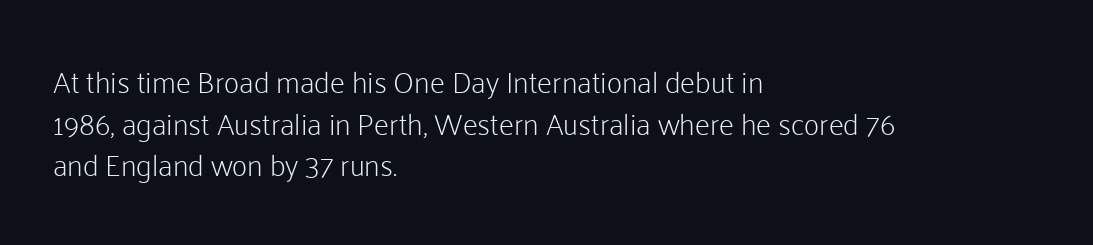
{"serif": "no", "italic": "no", "bold": "no", "weight": "light", "width": "normal", "stroke_contrast": "low", "x_height": "medium", "monospaced": "no", "underline": "no", "align": "left", "line_spacing": "normal", "line_spacing_ratio": 1.39, "letter_spacing": "normal", "letter_spacing_em": 0.0, "glyph_px": 30}
